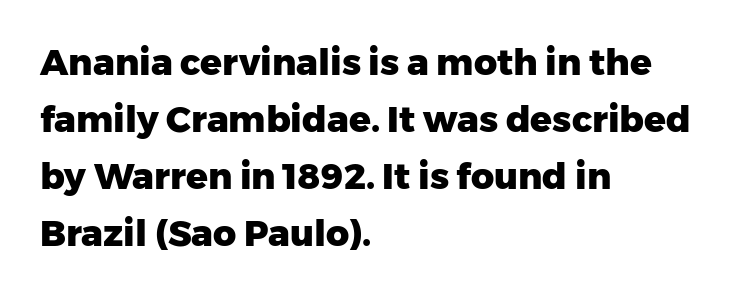
Spacing verdict: proportional, widths tailored to each character. The gap between lines stays unmarked. The compositor pushed each line to the left boundary. This rendering employs a face without finishing strokes, i.e., a sans-serif. Tracking here is standard; glyphs follow each other at the usual distance.
